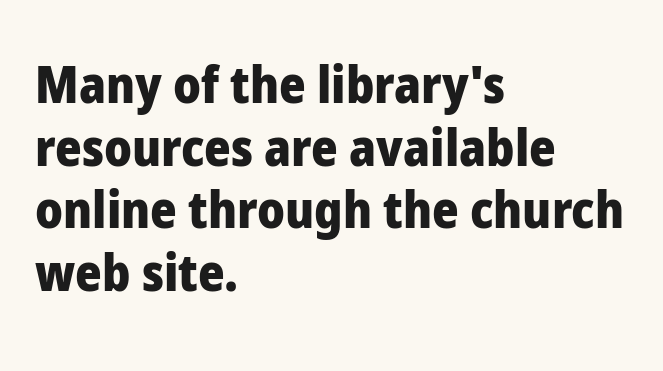
The image shows 51 px heavy sans-serif type, upright; set left-aligned, line spacing 1.23x, normal letter spacing, not underlined; low stroke contrast and a medium x-height.
